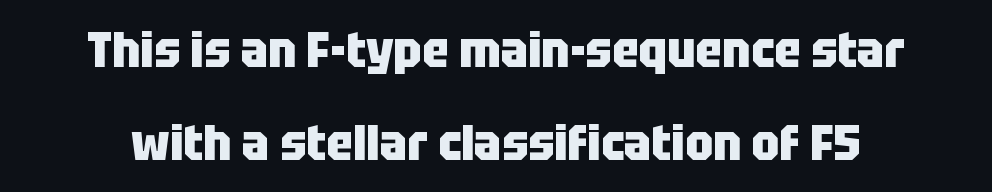
Varying glyph widths throughout — classic text-font behaviour. You can tell it's not italic because the verticals are truly vertical. Serif or sans? Sans — the stroke terminals are bare. Students, this is bold: see how much ink each stroke carries. A clean baseline with only descenders dipping below it. Does extra space separate the letters? No, they use regular spacing.
